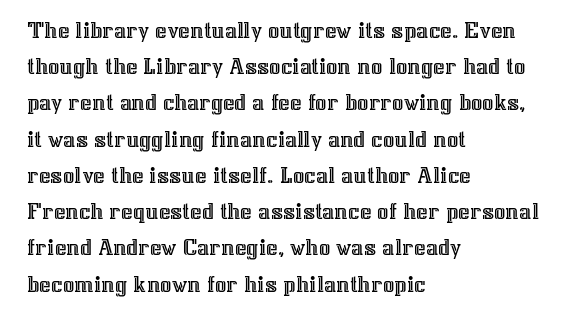
Q: Is the text italic (slanted)? A: No, it is upright.
Q: Is the text underlined? A: No.
Q: How is the paragraph aligned? A: Left-aligned.
Q: Is the spacing between letters normal or unusually wide? A: Normal.
Q: Is the spacing between lines tight, normal or loose? A: Normal.
